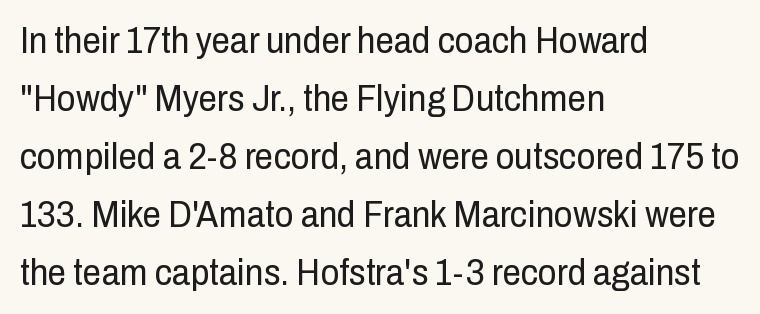
Examine the stroke ends and you'll find no serifs. The space beneath each line is pristine and unruled. Think of a printed novel: that variable character pitch is what you see here. Successive baselines arrive at the customary interval. The font is comparable to plain body text, perhaps lighter. The passage shown has conventional tracking throughout.
